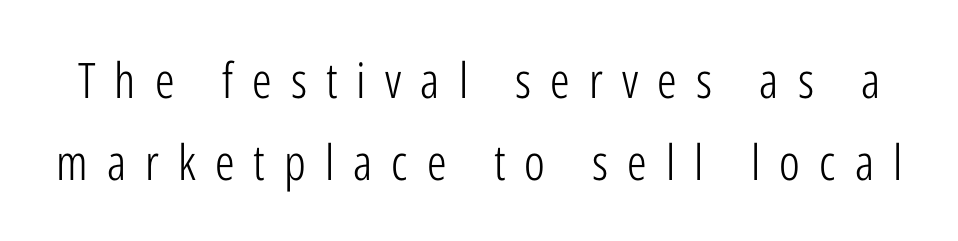
The image shows 49 px light, condensed sans-serif type, upright; set normal line spacing (1.68x), unusually wide letter spacing (+0.39 em), not underlined; low stroke contrast and a medium x-height.
